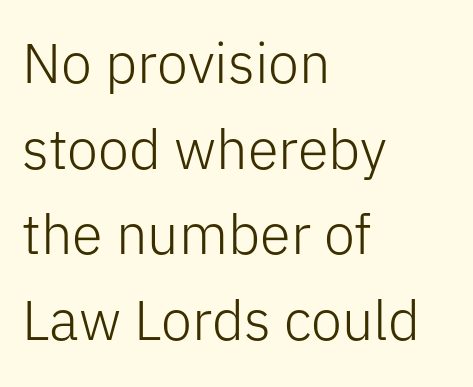
Q: Is the text bold? A: No.
Q: Is the text italic (slanted)? A: No, it is upright.
Q: Is the typeface a serif or a sans-serif typeface? A: Sans-serif.
Q: Is the text underlined? A: No.
Q: How is the paragraph aligned? A: Left-aligned.
Q: Is the spacing between letters normal or unusually wide? A: Normal.
Q: Is the spacing between lines tight, normal or loose? A: Normal.
Q: Width (condensed, normal, or wide)? A: Normal.
Q: Stroke contrast? A: Low.
Q: x-height? A: Medium.
Q: Monospaced? A: No.
